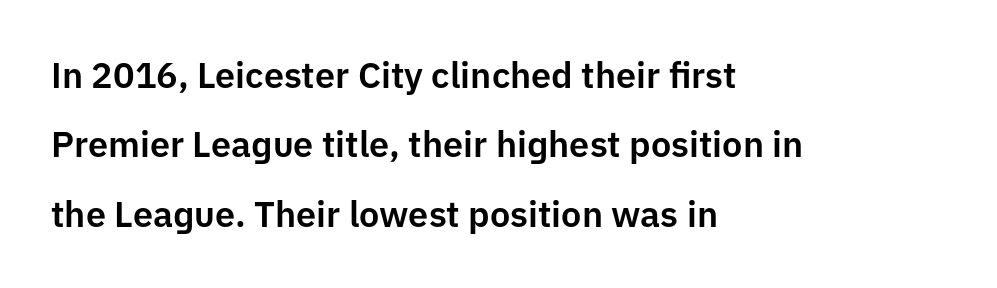
Is this a fixed-width face? No — the glyphs have proportional, varying widths. Characters remain perfectly vertical along every line. The face used here is a sans, in the tradition of grotesques and geometrics. Inter-character spacing is left at the font's built-in metrics. Quick note: interline space is abundant. If you drew a ruler down the left edge, every line would touch it.
